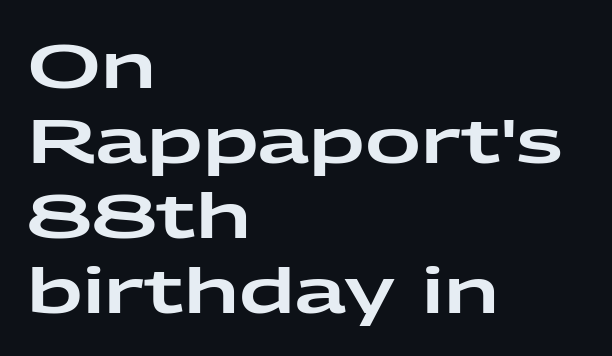
The image shows 62 px wide sans-serif type, upright; set left-aligned, line spacing 1.21x, normal letter spacing, not underlined; low stroke contrast and a medium x-height.
